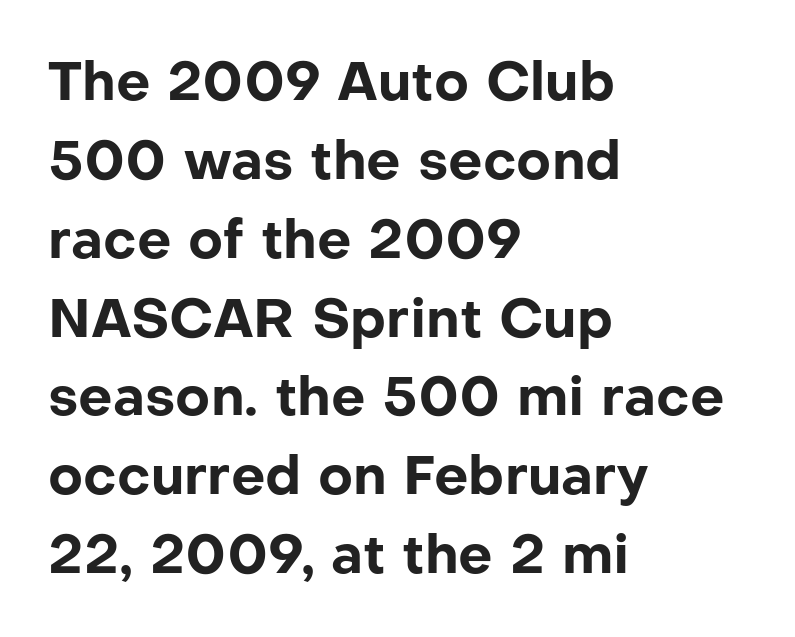
The image shows 54 px bold sans-serif type, upright; set left-aligned, normal line spacing (1.46x), normal letter spacing, not underlined; low stroke contrast and a medium x-height.
